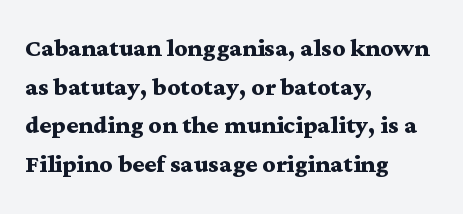
In terms of posture, this sample is upright. Do the characters align in a grid? No, the font is proportional. Look at the tracking — it's just the regular setting, nothing added. Students, this is bold: see how much ink each stroke carries. The designer went with a serif here, giving each stem small feet. Plain, unruled lines of type.
